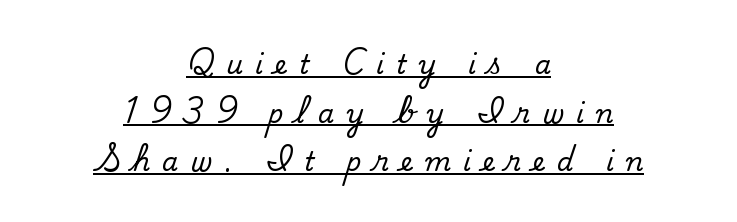
{"bold": "no", "underline": "yes", "align": "center", "line_spacing_ratio": 1.87, "letter_spacing": "wide", "letter_spacing_em": 0.47, "glyph_px": 26}
